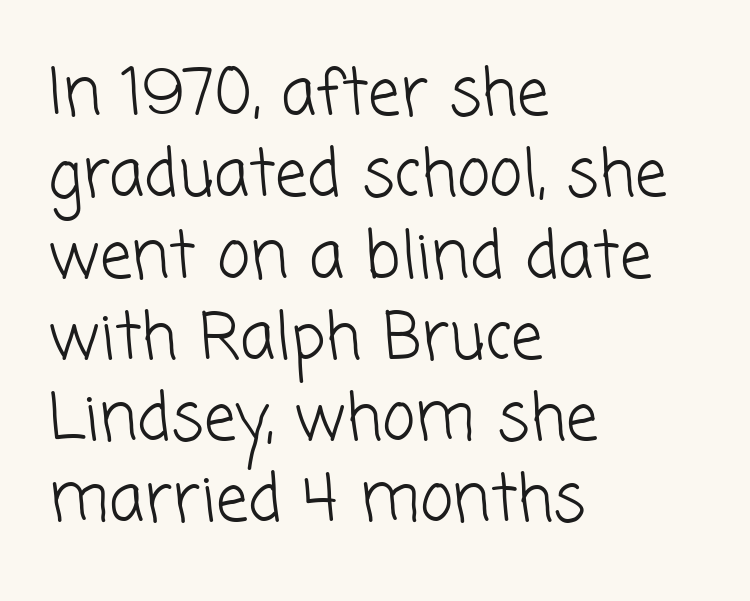
Q: Is the text bold? A: No.
Q: Is the typeface a serif or a sans-serif typeface? A: Sans-serif.
Q: Is the text underlined? A: No.
Q: How is the paragraph aligned? A: Left-aligned.
Q: Is the spacing between letters normal or unusually wide? A: Normal.
Q: Is the spacing between lines tight, normal or loose? A: Normal.
Q: Width (condensed, normal, or wide)? A: Normal.
Q: Stroke contrast? A: Low.
Q: x-height? A: Medium.
Q: Monospaced? A: No.
